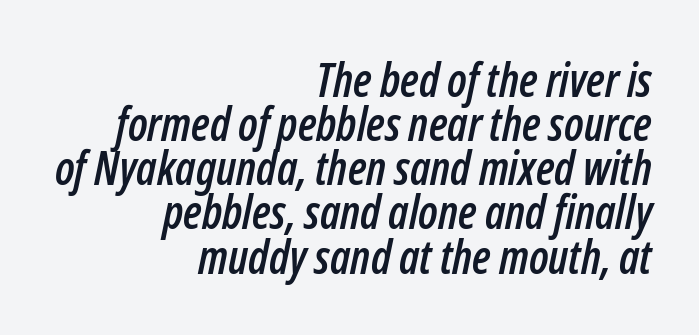
{"italic": "yes", "lean": "right", "slant_degrees": 12, "width": "condensed", "stroke_contrast": "low", "x_height": "medium", "monospaced": "no", "underline": "no", "align": "right", "line_spacing": "tight", "line_spacing_ratio": 0.96, "letter_spacing": "normal", "letter_spacing_em": 0.0, "glyph_px": 46}
